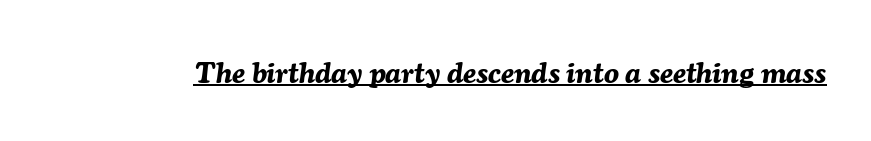
Q: Is the text bold? A: Yes.
Q: Is the text italic (slanted)? A: Yes, it leans right by about 7 degrees.
Q: Is the text underlined? A: Yes.
Q: Is the spacing between letters normal or unusually wide? A: Normal.
Q: Width (condensed, normal, or wide)? A: Normal.
Q: Stroke contrast? A: Medium.
Q: x-height? A: Medium.
Q: Monospaced? A: No.
